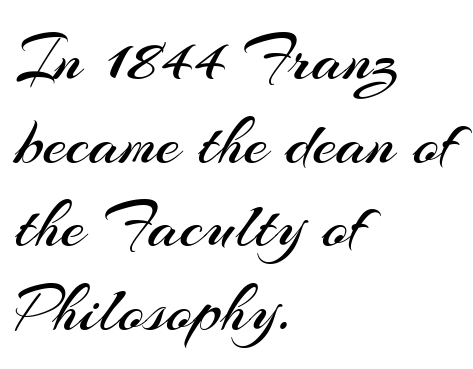
These lines are rendered in a variable-pitch font. The space directly below the letters is spotless. Notice how the passage keeps a crisp vertical edge on the left only. A quiet, ordinary-to-light weight characterises the typeface. Caption: standard tracking, unaltered.
